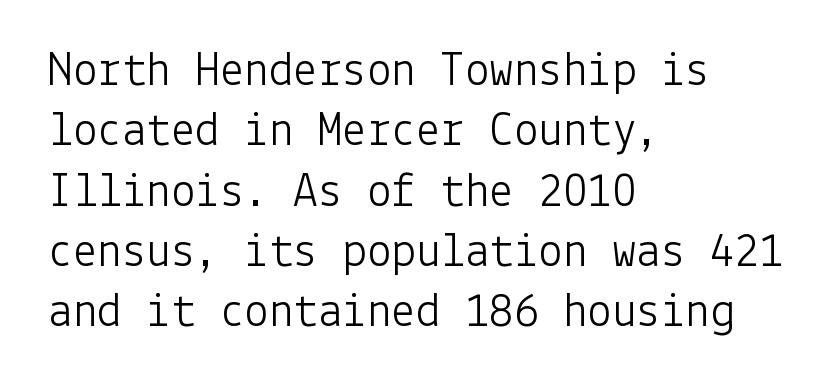
{"serif": "no", "italic": "no", "bold": "no", "weight": "light", "width": "normal", "stroke_contrast": "low", "x_height": "medium", "underline": "no", "align": "left", "line_spacing_ratio": 1.23, "letter_spacing": "normal", "letter_spacing_em": 0.0, "glyph_px": 49}
